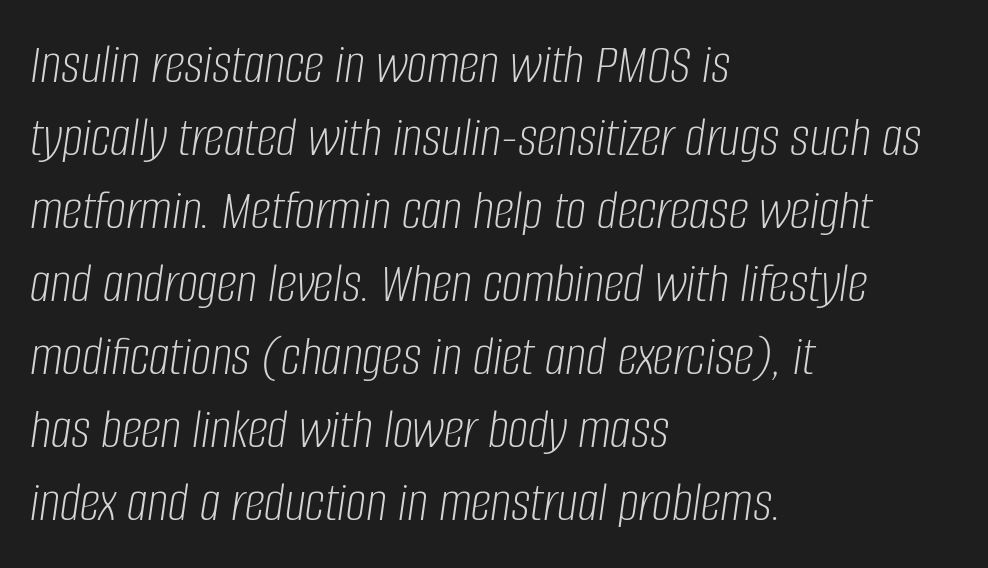
The image shows 57 px light, condensed type, italic (leaning right); set left-aligned, normal line spacing (1.28x), normal letter spacing, not underlined; low stroke contrast and a large x-height.
